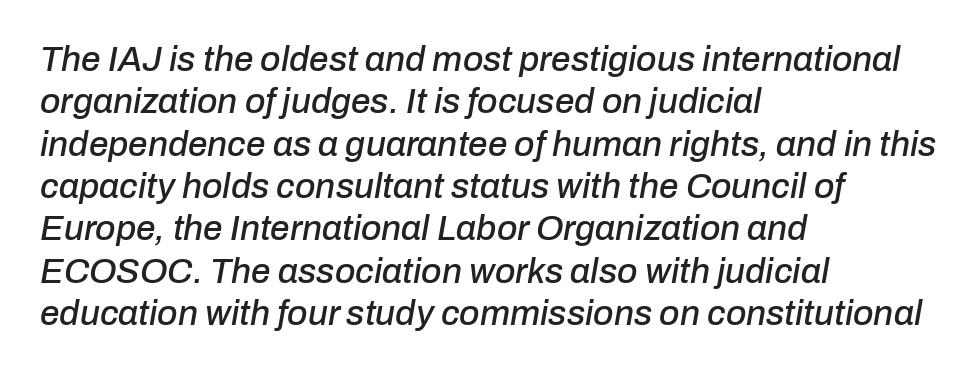
Each row of text sits above clean, open space. Do the characters align in a grid? No, the font is proportional. There is no visible air inserted between adjacent glyphs. These lines stack with their left ends in a neat column. The axis of the letterforms is tilted away from vertical.
